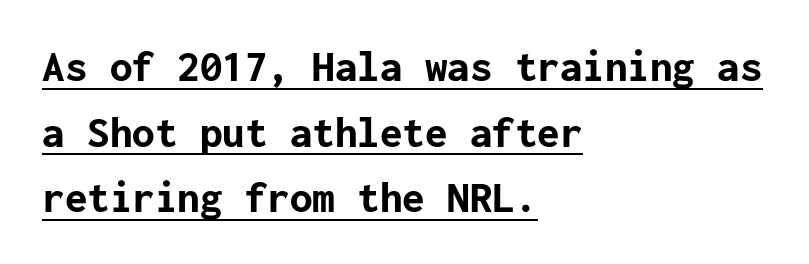
Nobody touched the tracking dial on this one. Pretty heavy lettering here — definitely bold. Beneath each row of characters lies a ruled line. The line-height multiplier appears to be the usual default.
